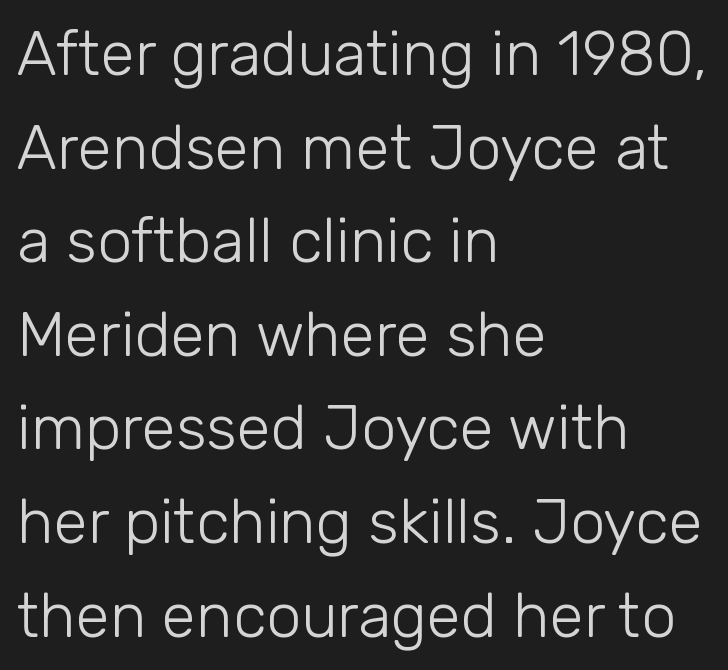
Q: Is the text bold? A: No.
Q: Is the text italic (slanted)? A: No, it is upright.
Q: Is the typeface a serif or a sans-serif typeface? A: Sans-serif.
Q: Is the text underlined? A: No.
Q: How is the paragraph aligned? A: Left-aligned.
Q: Is the spacing between letters normal or unusually wide? A: Normal.
Q: Is the spacing between lines tight, normal or loose? A: Normal.
Q: Width (condensed, normal, or wide)? A: Normal.
Q: Stroke contrast? A: Low.
Q: x-height? A: Medium.
Q: Monospaced? A: No.
